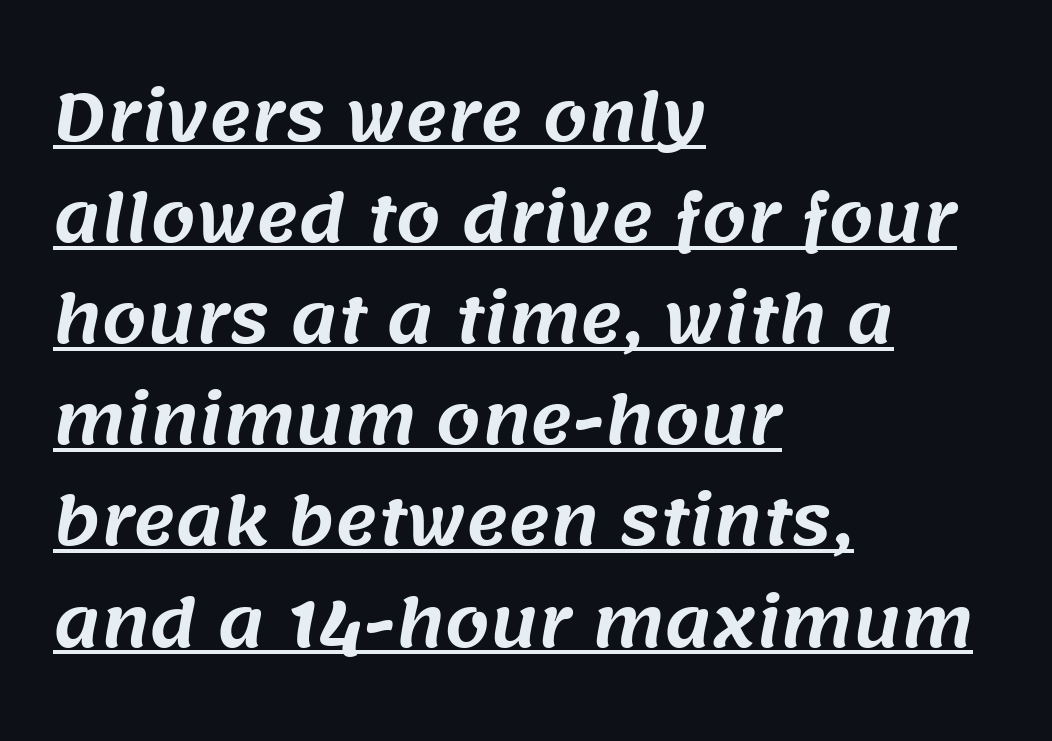
Q: Is the typeface a serif or a sans-serif typeface? A: Sans-serif.
Q: Is the text underlined? A: Yes.
Q: How is the paragraph aligned? A: Left-aligned.
Q: Is the spacing between letters normal or unusually wide? A: Normal.
Q: Is the spacing between lines tight, normal or loose? A: Normal.
Q: Width (condensed, normal, or wide)? A: Normal.
Q: Stroke contrast? A: Medium.
Q: x-height? A: Large.
Q: Monospaced? A: No.
